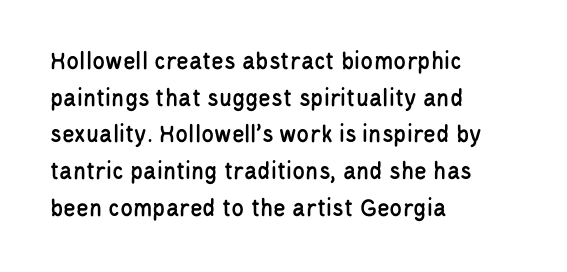
Q: Is the text italic (slanted)? A: No, it is upright.
Q: Is the text underlined? A: No.
Q: How is the paragraph aligned? A: Left-aligned.
Q: Is the spacing between letters normal or unusually wide? A: Normal.
Q: Is the spacing between lines tight, normal or loose? A: Normal.
